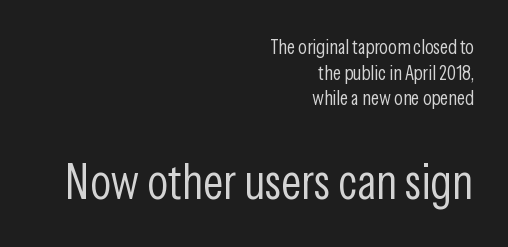
{"serif": "no", "italic": "no", "bold": "no", "weight": "light", "width": "condensed", "stroke_contrast": "low", "x_height": "medium", "monospaced": "no", "underline": "no", "align": "right", "line_spacing": "normal", "line_spacing_ratio": 1.28, "letter_spacing": "normal", "letter_spacing_em": 0.0, "larger_block": "second", "size_ratio": 2.45, "glyph_px": 49}
